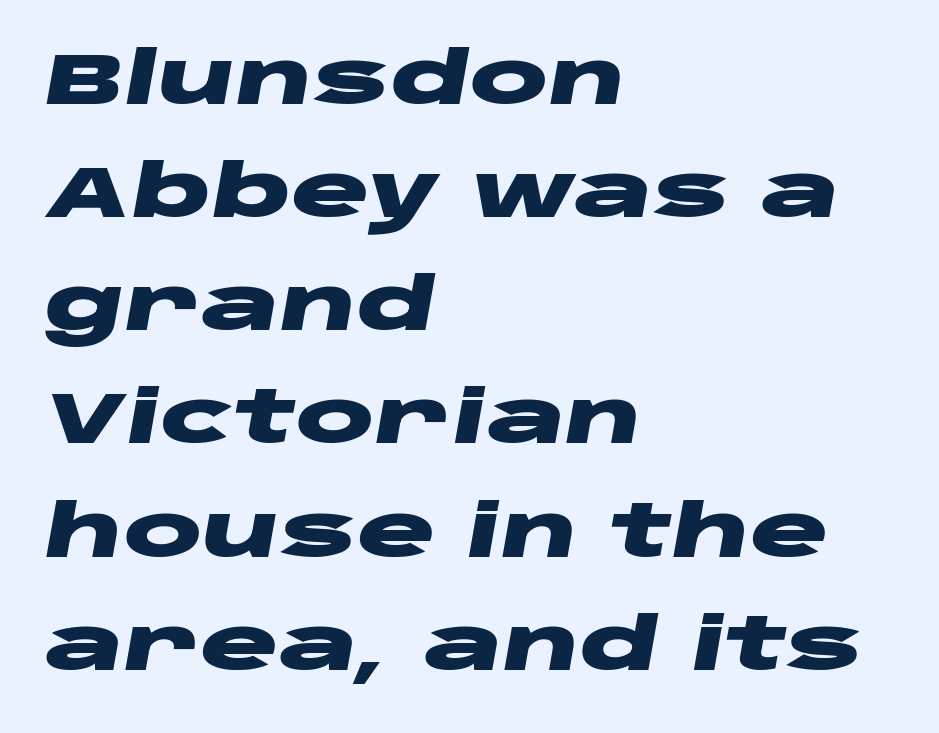
{"italic": "yes", "lean": "right", "slant_degrees": 10, "bold": "yes", "weight": "heavy", "width": "wide", "stroke_contrast": "low", "x_height": "large", "monospaced": "no", "underline": "no", "align": "left", "line_spacing": "normal", "line_spacing_ratio": 1.55, "letter_spacing": "normal", "letter_spacing_em": 0.0, "glyph_px": 73}
